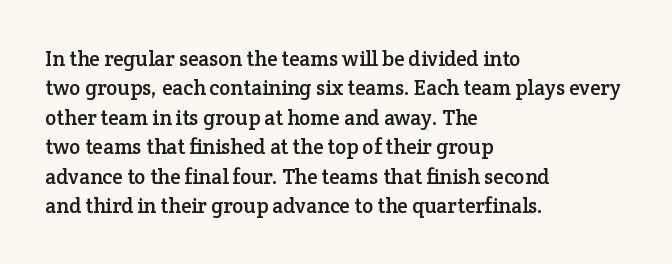
The image shows 21 px text type, upright; set left-aligned, normal line spacing (1.4x), normal letter spacing, not underlined.
